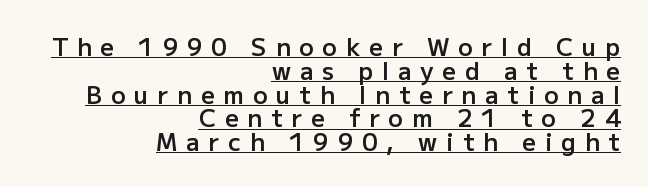
Q: Is the text bold? A: Semi-bold.
Q: Is the text italic (slanted)? A: No, it is upright.
Q: Is the text underlined? A: Yes.
Q: How is the paragraph aligned? A: Right-aligned.
Q: Is the spacing between letters normal or unusually wide? A: Unusually wide.
Q: Is the spacing between lines tight, normal or loose? A: Tight.
